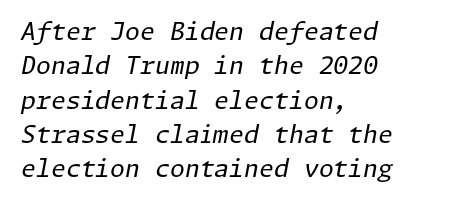
The image shows 24 px text type, italic (leaning right); set left-aligned, normal line spacing (1.43x), normal letter spacing, not underlined.
